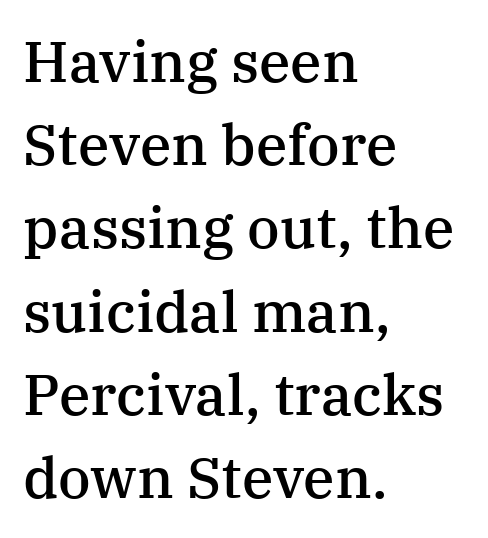
Q: Is the text bold? A: Semi-bold.
Q: Is the text italic (slanted)? A: No, it is upright.
Q: Is the typeface a serif or a sans-serif typeface? A: Serif.
Q: Is the text underlined? A: No.
Q: How is the paragraph aligned? A: Left-aligned.
Q: Is the spacing between letters normal or unusually wide? A: Normal.
Q: Is the spacing between lines tight, normal or loose? A: Normal.
Q: Width (condensed, normal, or wide)? A: Normal.
Q: Stroke contrast? A: Medium.
Q: x-height? A: Medium.
Q: Monospaced? A: No.
